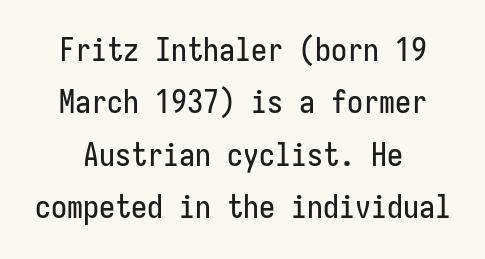
{"serif": "no", "italic": "no", "width": "condensed", "stroke_contrast": "low", "x_height": "medium", "underline": "no", "line_spacing": "normal", "line_spacing_ratio": 1.64, "letter_spacing": "normal", "letter_spacing_em": 0.0, "glyph_px": 32}
